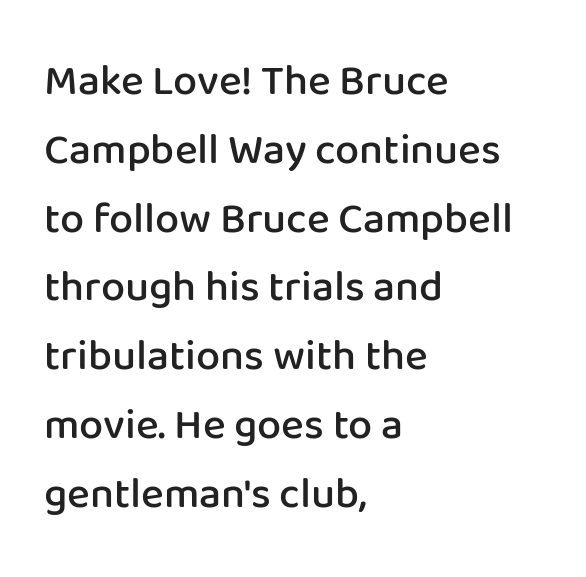
The image shows 43 px semibold sans-serif type, upright; set left-aligned, normal line spacing (1.6x), normal letter spacing, not underlined; low stroke contrast and a medium x-height.
